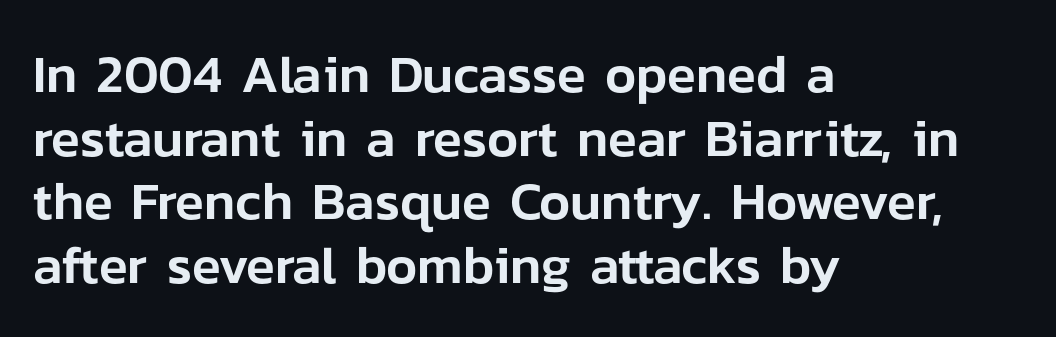
Q: Is the text italic (slanted)? A: No, it is upright.
Q: Is the typeface a serif or a sans-serif typeface? A: Sans-serif.
Q: Is the text underlined? A: No.
Q: How is the paragraph aligned? A: Left-aligned.
Q: Is the spacing between letters normal or unusually wide? A: Normal.
Q: Width (condensed, normal, or wide)? A: Normal.
Q: Stroke contrast? A: Low.
Q: x-height? A: Medium.
Q: Monospaced? A: No.
